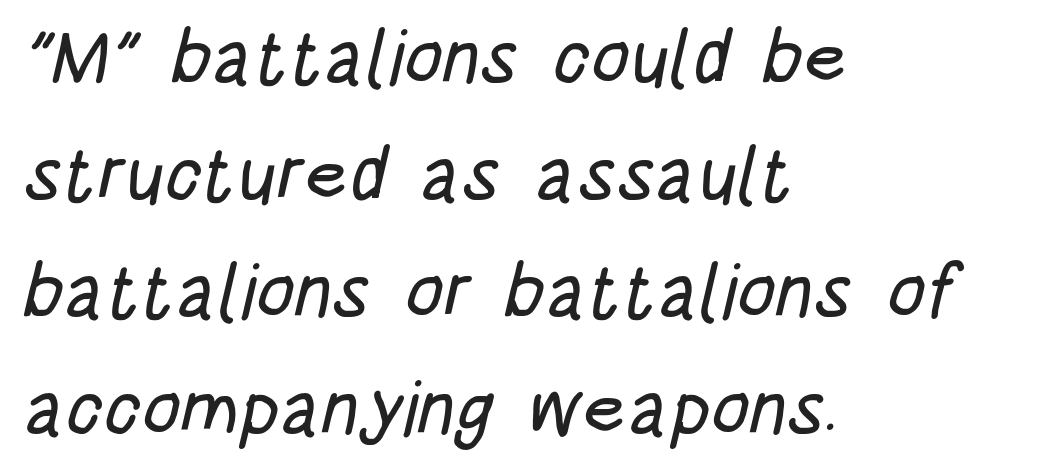
The image shows 76 px condensed sans-serif type; set left-aligned, normal line spacing (1.54x), normal letter spacing, not underlined; low stroke contrast and a large x-height.
